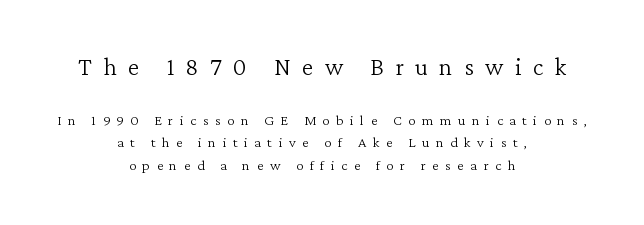
The image shows 26 px text type, upright; set centered, normal line spacing (1.5x), unusually wide letter spacing (+0.43 em), not underlined; the first (top) block is 1.73x larger.
